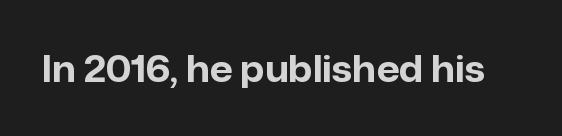
{"serif": "no", "italic": "no", "bold": "yes", "weight": "bold", "width": "normal", "stroke_contrast": "low", "x_height": "medium", "monospaced": "no", "underline": "no", "letter_spacing": "normal", "letter_spacing_em": 0.0, "glyph_px": 36}
